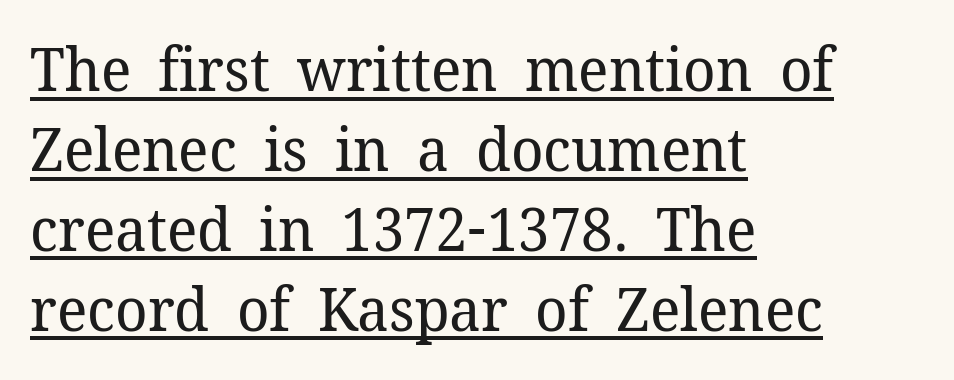
{"serif": "yes", "italic": "no", "bold": "no", "weight": "regular", "width": "normal", "stroke_contrast": "low", "x_height": "medium", "monospaced": "no", "underline": "yes", "align": "left", "line_spacing": "normal", "line_spacing_ratio": 1.31, "letter_spacing": "normal", "letter_spacing_em": 0.0, "glyph_px": 61}
